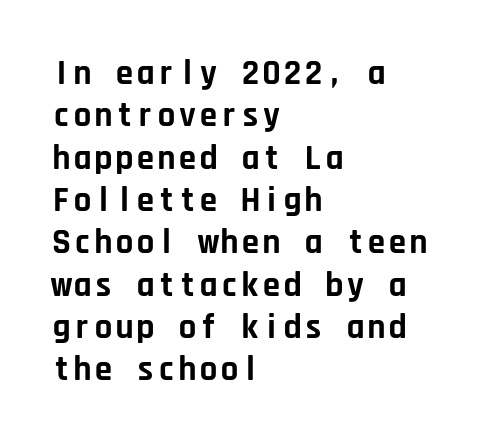
{"serif": "no", "italic": "no", "bold": "yes", "weight": "bold", "width": "normal", "stroke_contrast": "low", "x_height": "large", "monospaced": "yes", "underline": "no", "align": "left", "line_spacing_ratio": 1.21, "letter_spacing": "normal", "letter_spacing_em": 0.0, "glyph_px": 35}
